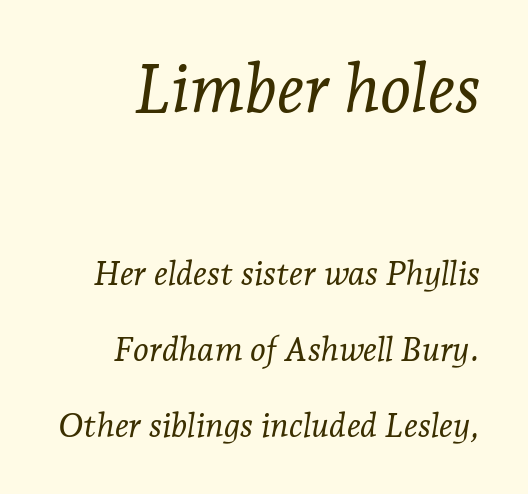
Heft: none added — not bold. Type style note: has serifs. The rag falls on the left side of this text block. The typography opts for an oblique posture over an upright one. Nobody touched the tracking dial on this one.
